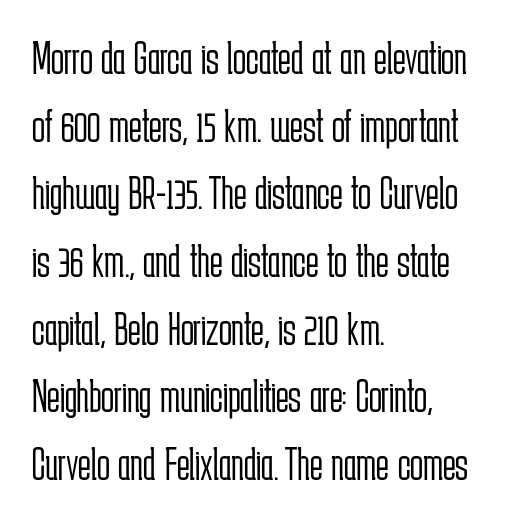
Q: Is the text bold? A: No.
Q: Is the text italic (slanted)? A: No, it is upright.
Q: Is the typeface a serif or a sans-serif typeface? A: Sans-serif.
Q: Is the text underlined? A: No.
Q: How is the paragraph aligned? A: Left-aligned.
Q: Is the spacing between letters normal or unusually wide? A: Normal.
Q: Is the spacing between lines tight, normal or loose? A: Normal.
Q: Width (condensed, normal, or wide)? A: Condensed.
Q: Stroke contrast? A: Low.
Q: x-height? A: Medium.
Q: Monospaced? A: No.
